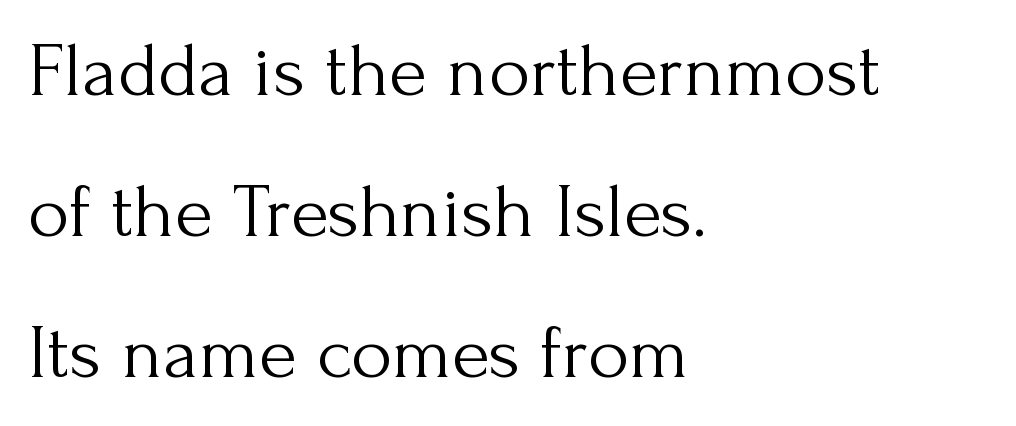
{"serif": "yes", "italic": "no", "bold": "no", "weight": "light", "width": "normal", "stroke_contrast": "medium", "x_height": "small", "monospaced": "no", "underline": "no", "align": "left", "line_spacing_ratio": 1.81, "letter_spacing": "normal", "letter_spacing_em": 0.0, "glyph_px": 78}
